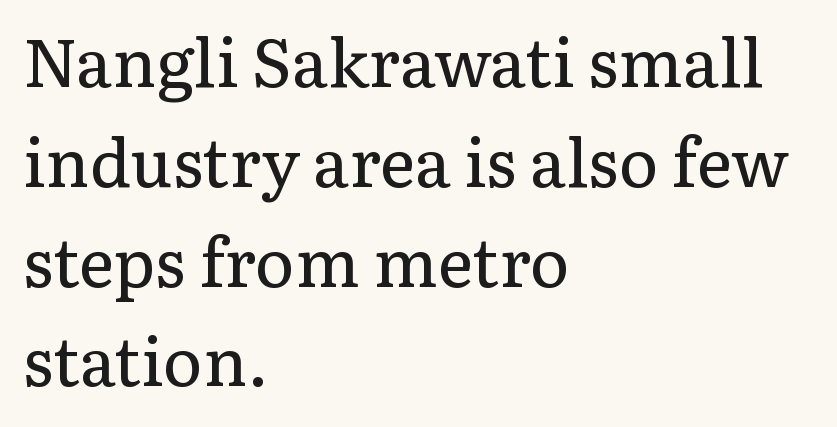
The image shows 67 px regular-weight serif type, upright; set left-aligned, normal line spacing (1.49x), normal letter spacing, not underlined; low stroke contrast and a medium x-height.
